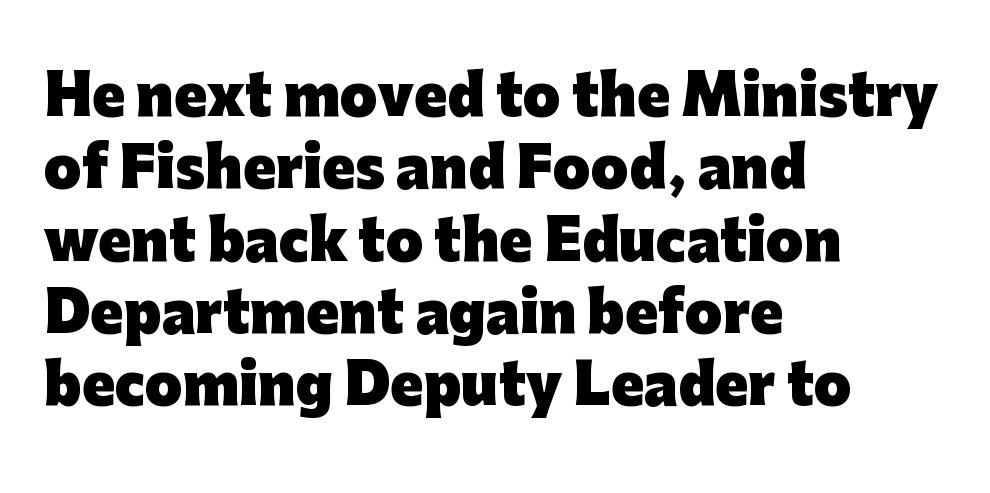
The image shows 54 px heavy sans-serif type, upright; set left-aligned, normal line spacing (1.34x), normal letter spacing, not underlined; low stroke contrast and a medium x-height.
